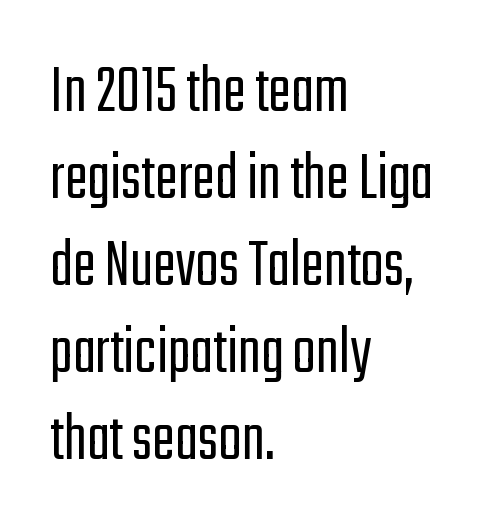
The image shows 69 px light, condensed sans-serif type, upright; set left-aligned, normal line spacing (1.26x), normal letter spacing, not underlined; low stroke contrast and a medium x-height.
